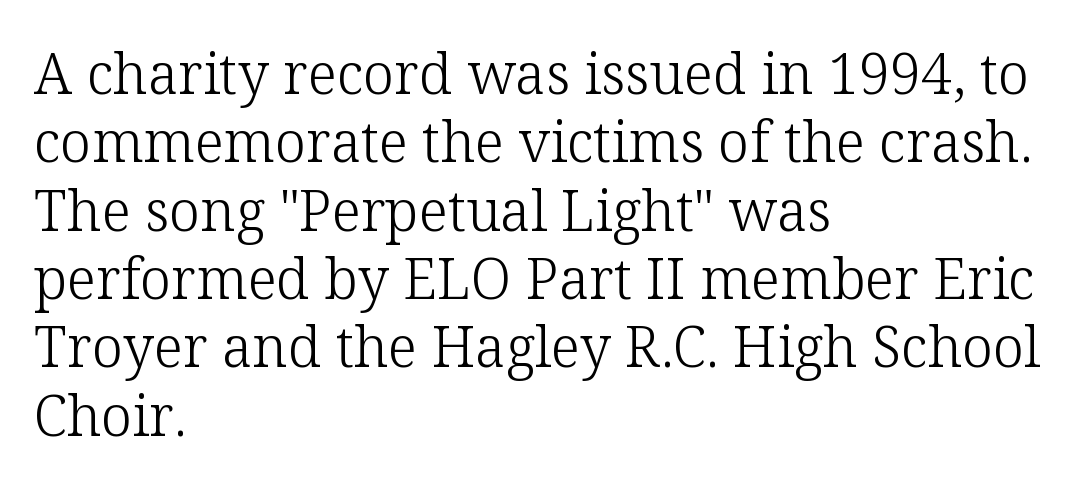
The letterforms sit shoulder to shoulder at normal distance. One-word summary of the alignment: left. The letters stand straight up with perfectly vertical stems. The letters advance in unequal steps, a hallmark of proportional type.
